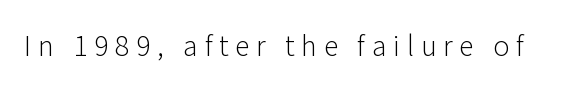
The image shows 27 px text type, upright; set unusually wide letter spacing (+0.25 em), not underlined.
